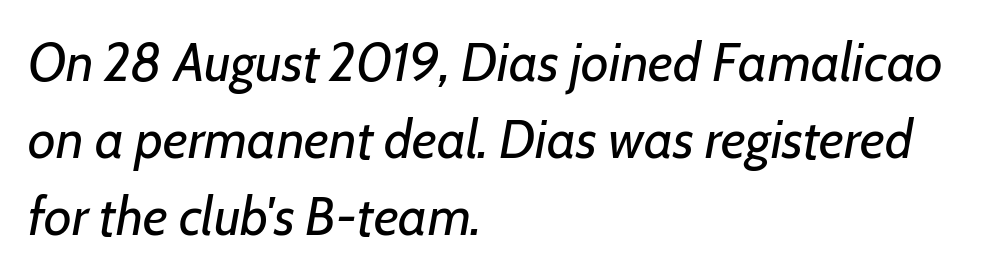
Q: Is the text bold? A: No.
Q: Is the text italic (slanted)? A: Yes, it leans right by about 7 degrees.
Q: Is the text underlined? A: No.
Q: How is the paragraph aligned? A: Left-aligned.
Q: Is the spacing between letters normal or unusually wide? A: Normal.
Q: Is the spacing between lines tight, normal or loose? A: Normal.
Q: Width (condensed, normal, or wide)? A: Normal.
Q: Stroke contrast? A: Low.
Q: x-height? A: Medium.
Q: Monospaced? A: No.
